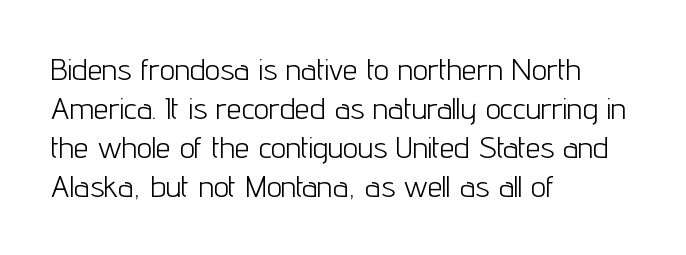
{"serif": "no", "italic": "no", "bold": "no", "weight": "light", "width": "condensed", "stroke_contrast": "low", "x_height": "medium", "monospaced": "no", "underline": "no", "align": "left", "line_spacing": "normal", "line_spacing_ratio": 1.3, "letter_spacing": "normal", "letter_spacing_em": 0.0, "glyph_px": 30}
